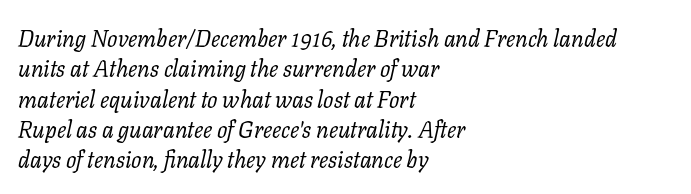
Q: Is the text bold? A: No.
Q: Is the text italic (slanted)? A: Yes, it leans right by about 11 degrees.
Q: Is the text underlined? A: No.
Q: How is the paragraph aligned? A: Left-aligned.
Q: Is the spacing between letters normal or unusually wide? A: Normal.
Q: Is the spacing between lines tight, normal or loose? A: Normal.
